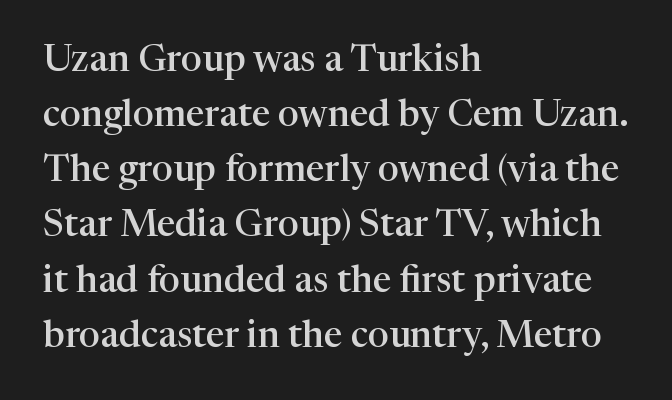
The block of text has a typical density, with ordinary space between rows. Typographic density is moderately raised because the face is semibold. You could not count columns in this text — the font is proportionally spaced. Every character sits straight up, as roman type does. The letters sit at their default tracking, neither squeezed nor spread. The designer went with a serif here, giving each stem small feet.
